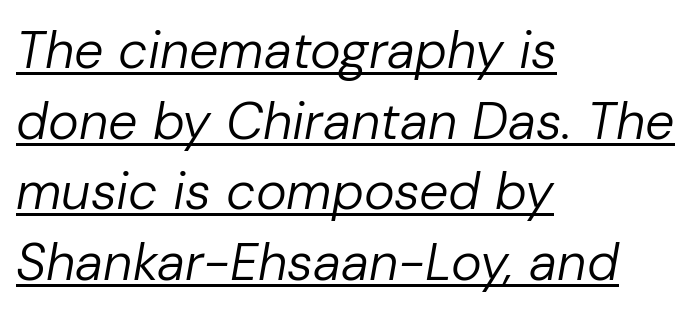
The glyphs look as if they've been sheared to an angle. Tracking value appears to be zero — textbook default spacing. Like a heading marked for emphasis, these lines bear an underscore. No chunkiness to these letters — they're not bold. Each line starts at the same left margin while the right side varies. Leading: standard.
